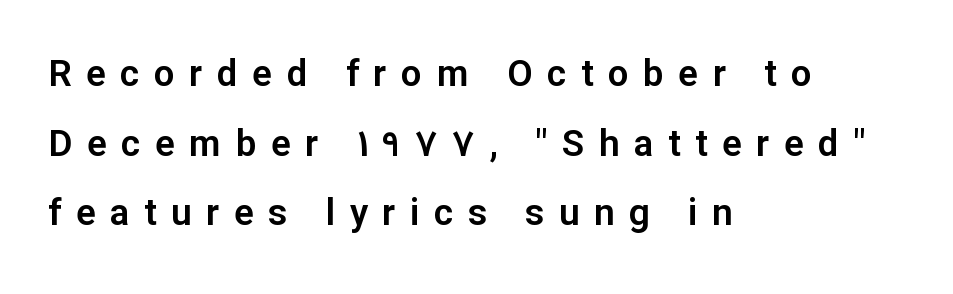
The image shows 37 px sans-serif type, upright; set left-aligned, line spacing 1.88x, unusually wide letter spacing (+0.39 em), not underlined; low stroke contrast and a medium x-height.
